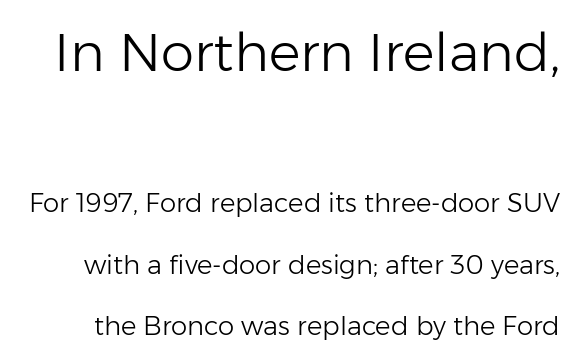
Does the bottom block carry the larger type? No, the top block does. Underlining? Definitely not there. The letters advance in unequal steps, a hallmark of proportional type. The lines are spread far apart with generous leading.
